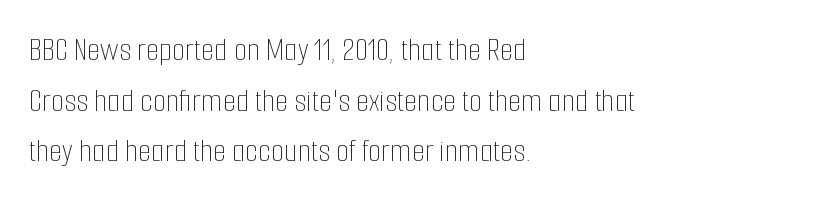
{"italic": "no", "bold": "no", "weight": "thin", "width": "condensed", "stroke_contrast": "low", "x_height": "medium", "monospaced": "no", "underline": "no", "align": "left", "line_spacing": "normal", "line_spacing_ratio": 1.49, "letter_spacing": "normal", "letter_spacing_em": 0.0, "glyph_px": 34}
